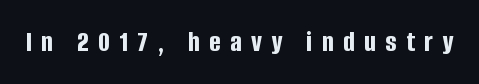
Type style note: lacks serifs. The passage shown is emphatically bold. How are the letters spaced? Widely, with obvious added tracking. The lettering stays uniformly vertical, giving the passage a roman look. Bare-footed words on every line. Proportional: the letters do not fall into vertical columns.
